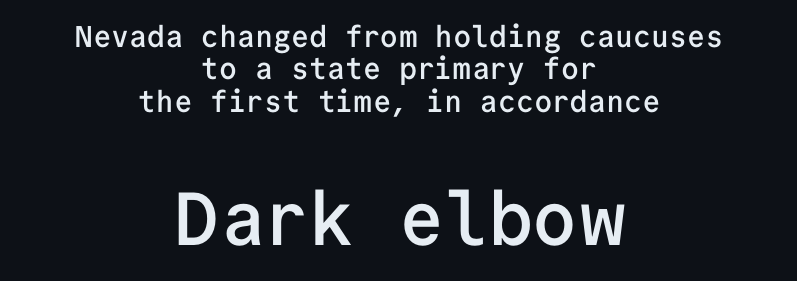
The image shows 75 px semibold sans-serif type, upright, monospaced; set centered, tight line spacing (1.08x), normal letter spacing, not underlined; the second (bottom) block is 2.5x larger; low stroke contrast and a medium x-height.
